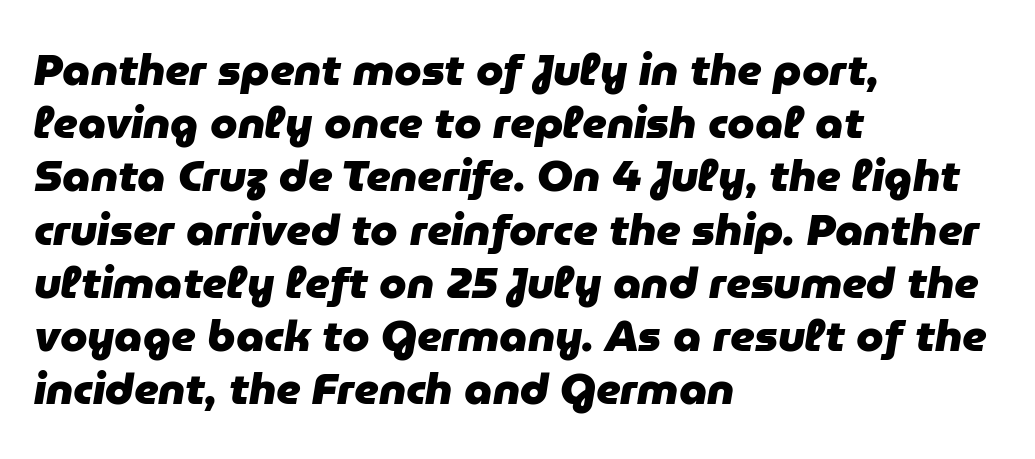
The image shows 44 px heavy type, italic (leaning right); set left-aligned, line spacing 1.21x, normal letter spacing, not underlined; low stroke contrast and a medium x-height.
